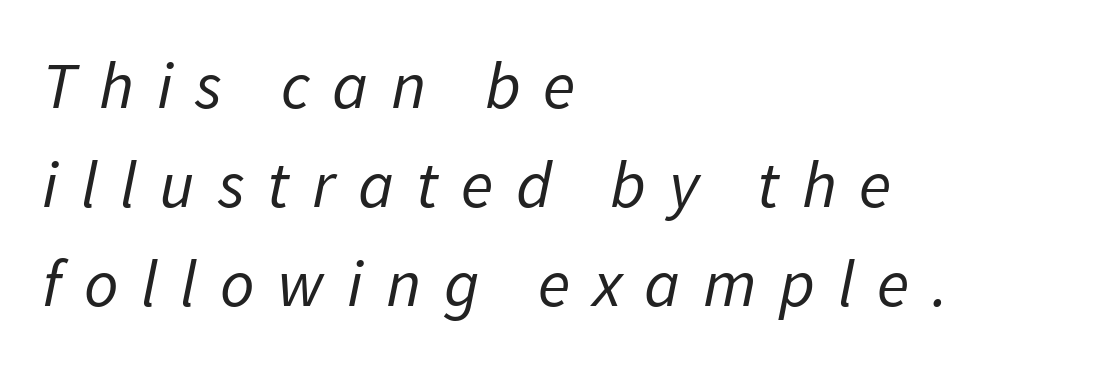
Stroke thickness stays within the range of a standard reading face or lighter. Check the space under the baseline: it is left empty. Left-aligned paragraph, ragged on the right. Do the characters align in a grid? No, the font is proportional. The gaps between neighbouring characters are conspicuously large. Successive baselines arrive at the customary interval.
